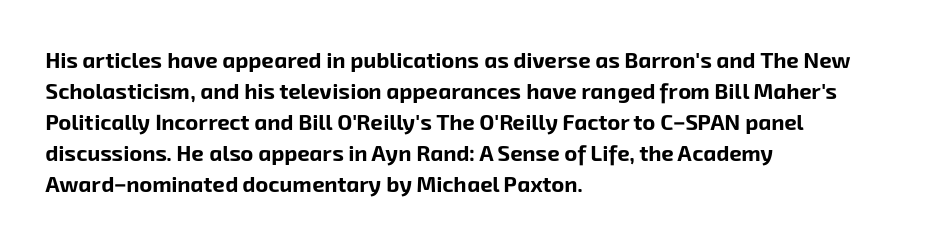
Is there much room between lines? A standard amount, neither cramped nor airy. You could call the tracking neutral — neither tight nor loose. Typesetter's note: full bold, strokes at maximum text heaviness. Glance below the letters and you will spot only blank space.
